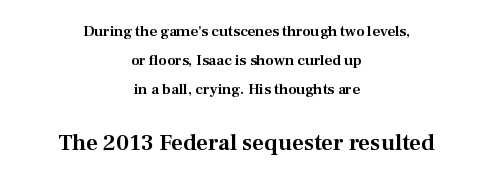
Inter-character spacing is left at the font's built-in metrics. The lines are quadded center. Which chunk is bigger? The second one — the bottom block dwarfs the top. The letters stand upright; this is a roman face. This rendering features lettering with no underline. Vertically, the passage feels expansive, rows floating well apart.
